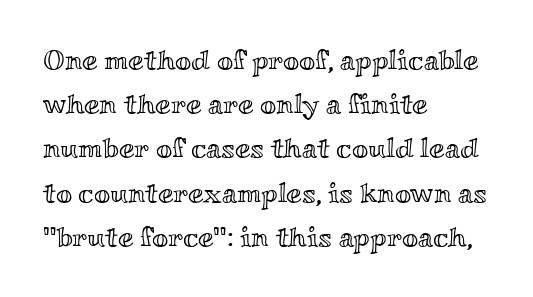
{"italic": "no", "width": "wide", "x_height": "small", "monospaced": "no", "underline": "no", "align": "left", "line_spacing": "normal", "line_spacing_ratio": 1.58, "letter_spacing": "normal", "letter_spacing_em": 0.0, "glyph_px": 28}
